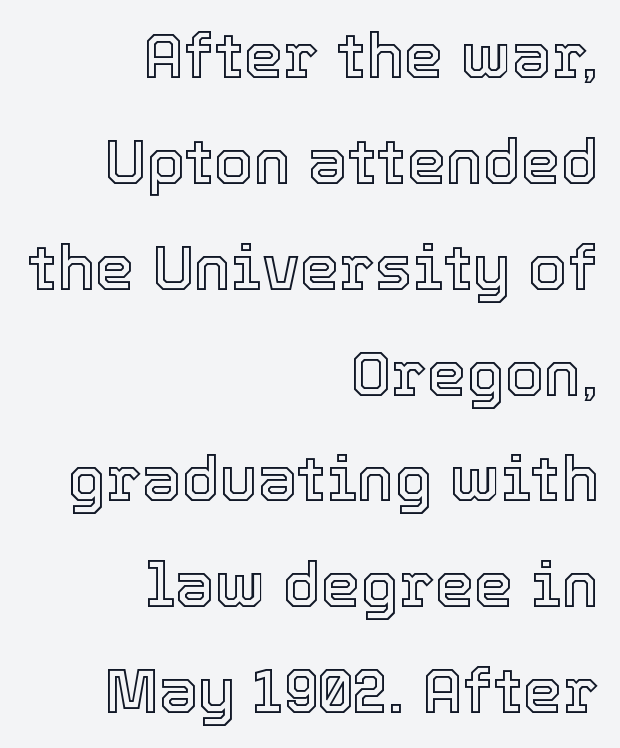
A student would call this right alignment; a typographer would say flush right, rag left. Do the letters lean? They stand straight. The line-height multiplier appears to be the usual default. The type is set solid horizontally, with unmodified tracking.
